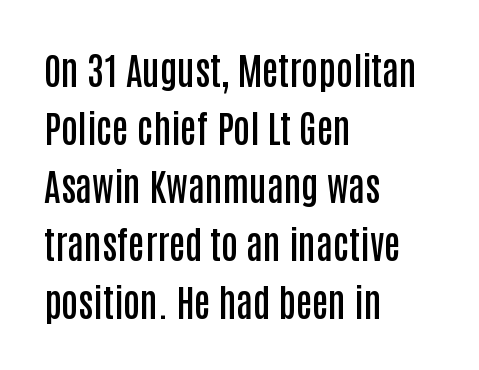
Q: Is the text bold? A: Semi-bold.
Q: Is the text italic (slanted)? A: No, it is upright.
Q: Is the typeface a serif or a sans-serif typeface? A: Sans-serif.
Q: Is the text underlined? A: No.
Q: How is the paragraph aligned? A: Left-aligned.
Q: Is the spacing between letters normal or unusually wide? A: Normal.
Q: Is the spacing between lines tight, normal or loose? A: Normal.
Q: Width (condensed, normal, or wide)? A: Condensed.
Q: Stroke contrast? A: Low.
Q: x-height? A: Large.
Q: Monospaced? A: No.
